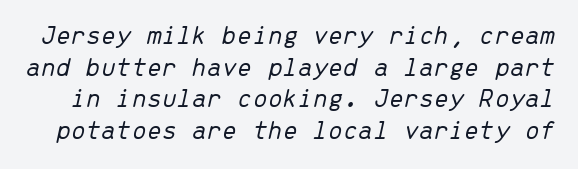
Q: Is the text bold? A: No.
Q: Is the text italic (slanted)? A: Yes, it leans right by about 13 degrees.
Q: Is the text underlined? A: No.
Q: Is the spacing between letters normal or unusually wide? A: Normal.
